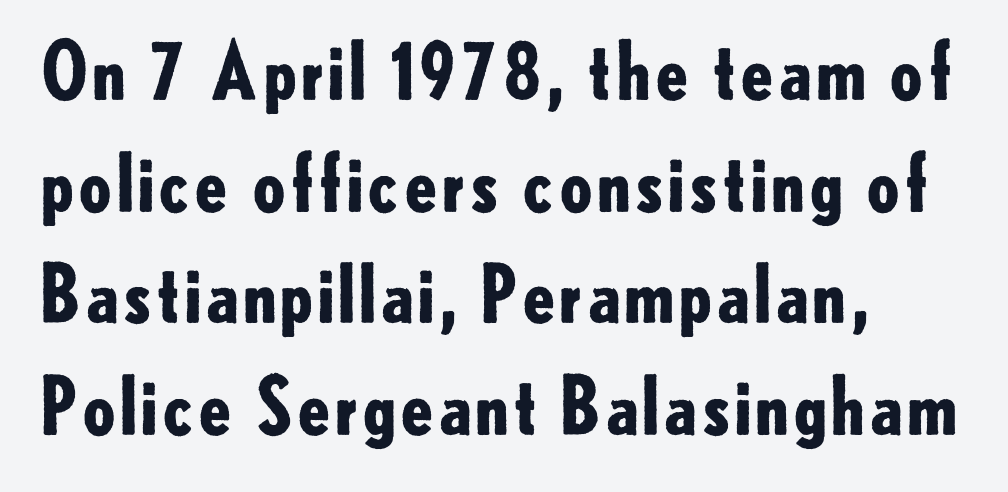
Spacing between characters is what you'd get straight out of the box. Quick note: not italic, upright. The rag falls on the right side of this text block. Think of a printed novel: that variable character pitch is what you see here.
